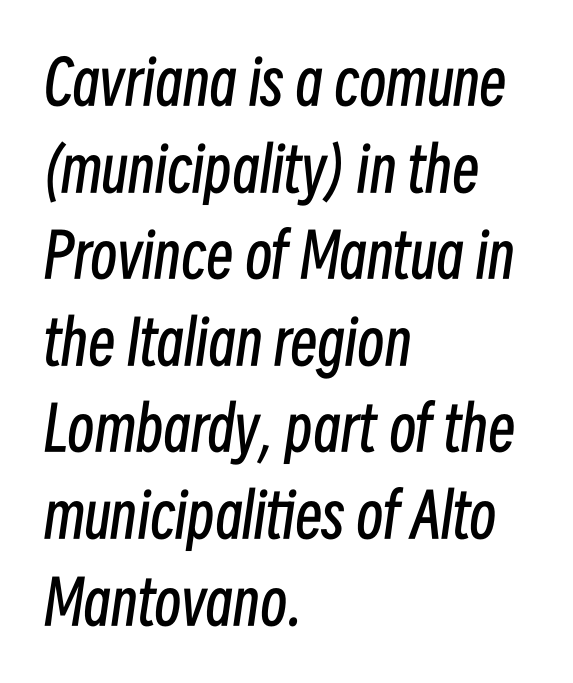
One-word summary of the alignment: left. Compared with typical body copy, the letter spacing here is the same. The cut favours lightness, reaching ordinary text weight at its darkest. The axis of the letterforms is tilted away from vertical. Descender tails drop into unmarked territory.
